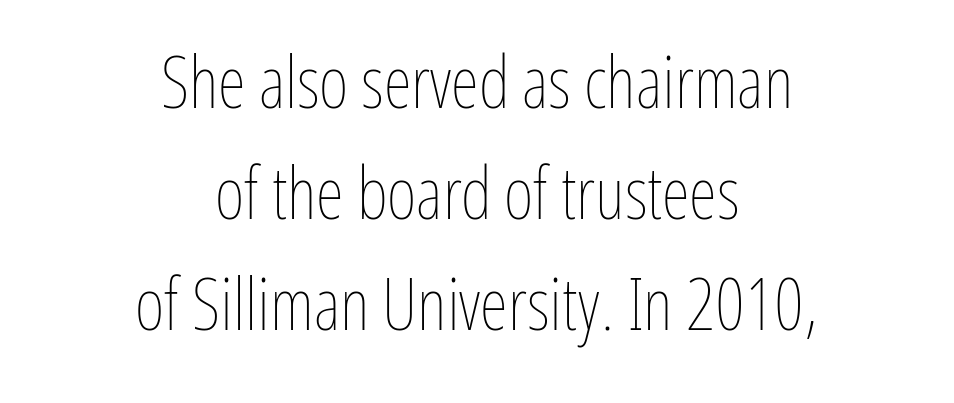
Q: Is the text bold? A: No.
Q: Is the text italic (slanted)? A: No, it is upright.
Q: Is the text underlined? A: No.
Q: How is the paragraph aligned? A: Centered.
Q: Is the spacing between letters normal or unusually wide? A: Normal.
Q: Is the spacing between lines tight, normal or loose? A: Normal.
Q: Width (condensed, normal, or wide)? A: Condensed.
Q: Stroke contrast? A: Low.
Q: x-height? A: Medium.
Q: Monospaced? A: No.
